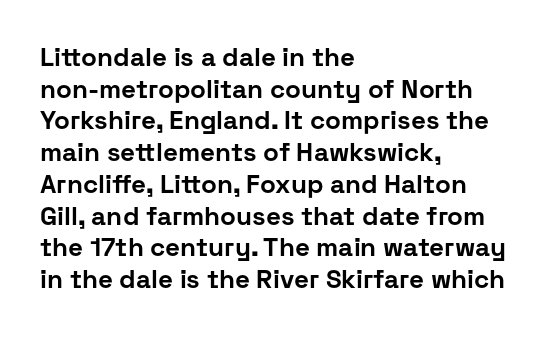
I'd describe the lettering as bold — thick and assertive. Words appear dense and cohesive because spacing is normal. Reading down the block, your eye returns to a fixed left position each line. The lettering holds an erect, upright posture throughout. Descender tails drop into unmarked territory.
